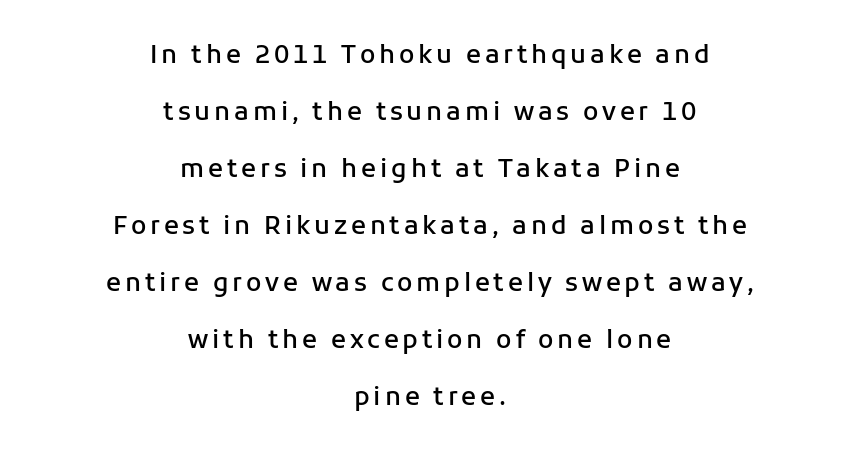
Summary of vertical rhythm: relaxed, with wide interline spacing. Descenders hang freely into open space. Its strokes are somewhat broadened, the hallmark of semibold type. The typography opts for an upright posture over an oblique one.
